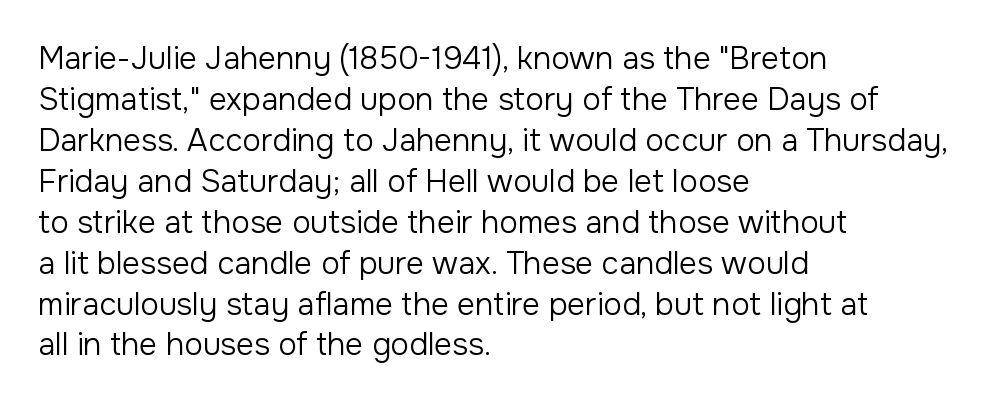
The image shows 31 px regular-weight sans-serif type, upright; set left-aligned, normal line spacing (1.32x), normal letter spacing, not underlined; low stroke contrast and a medium x-height.
